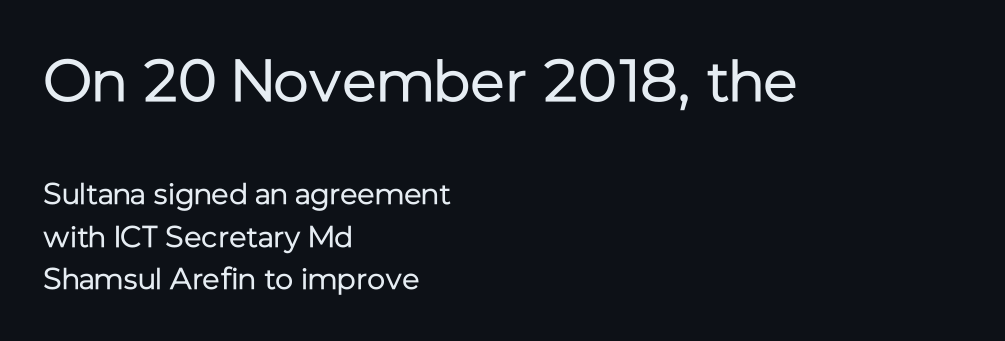
The image shows 59 px regular-weight sans-serif type, upright; set left-aligned, normal line spacing (1.42x), normal letter spacing, not underlined; the first (top) block is 1.97x larger; low stroke contrast and a medium x-height.
